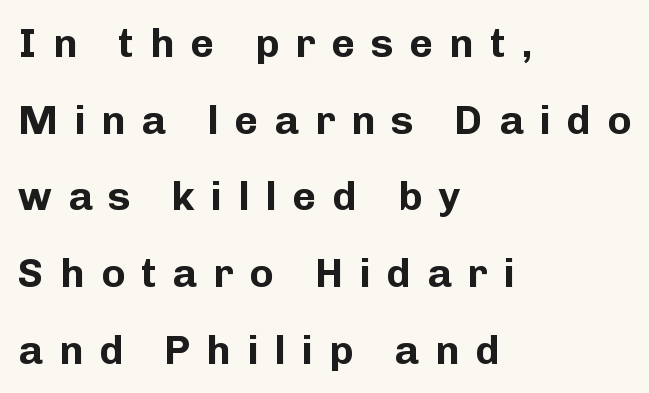
{"serif": "no", "italic": "no", "bold": "yes", "weight": "bold", "width": "normal", "stroke_contrast": "low", "x_height": "medium", "monospaced": "no", "underline": "no", "align": "left", "line_spacing_ratio": 1.87, "letter_spacing": "wide", "letter_spacing_em": 0.39, "glyph_px": 41}
